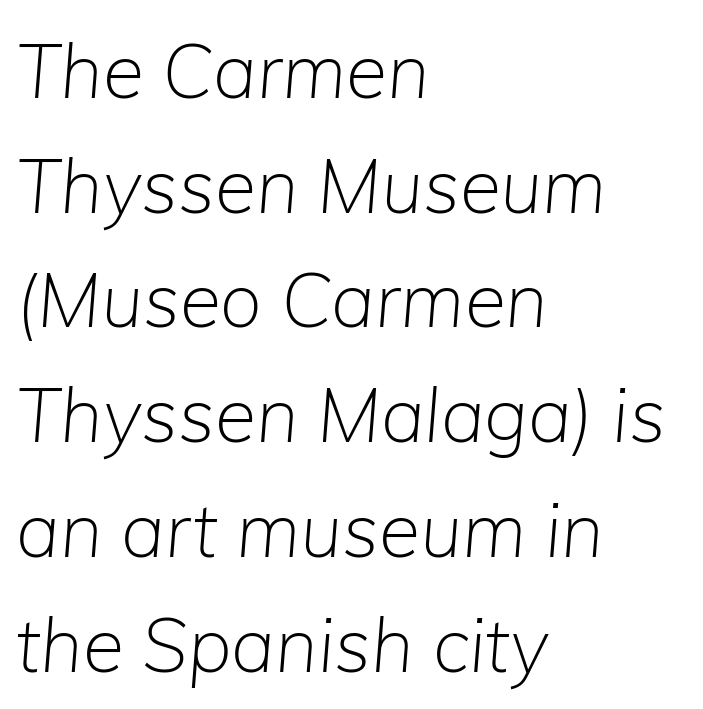
You could call the tracking neutral — neither tight nor loose. Descender tails drop into unmarked territory. In terms of posture, this sample is oblique. Evenly set lines give the paragraph a standard silhouette.
